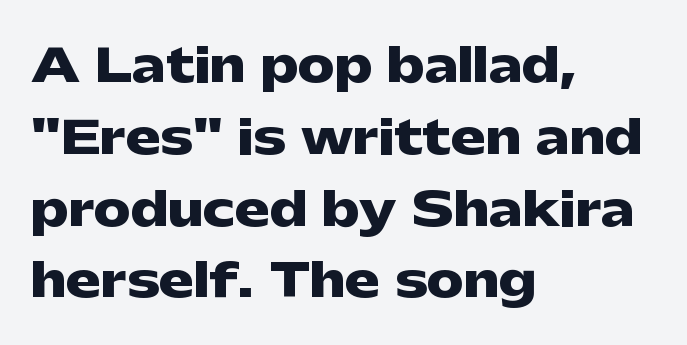
A typesetter would label this face a sans. A normal amount of white space separates one row of letters from the next. Caption: bold face, heavy strokes. The passage shown is typed in a proportional face where columns would drift. Ordinary non-slanted type is in use.
